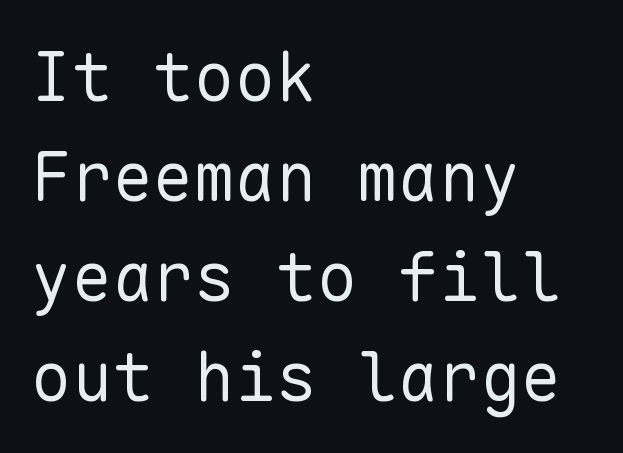
Q: Is the text bold? A: No.
Q: Is the text italic (slanted)? A: No, it is upright.
Q: Is the typeface a serif or a sans-serif typeface? A: Sans-serif.
Q: Is the text underlined? A: No.
Q: How is the paragraph aligned? A: Left-aligned.
Q: Is the spacing between letters normal or unusually wide? A: Normal.
Q: Is the spacing between lines tight, normal or loose? A: Normal.
Q: Width (condensed, normal, or wide)? A: Normal.
Q: Stroke contrast? A: Low.
Q: x-height? A: Medium.
Q: Monospaced? A: Yes.
